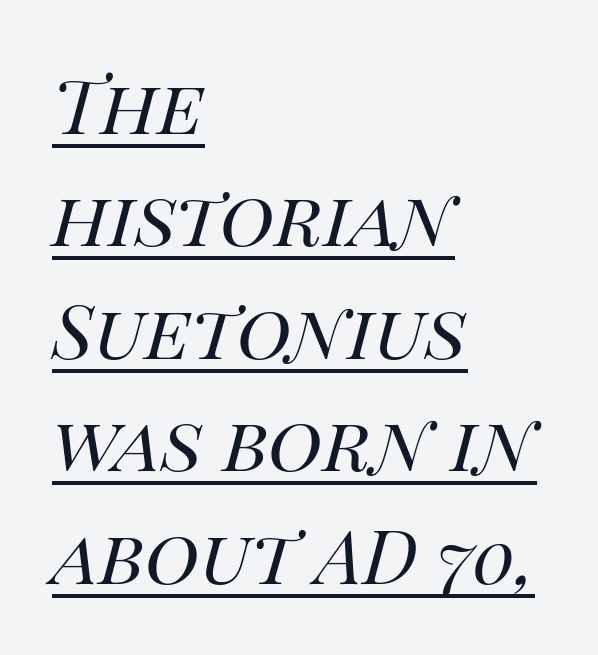
Italic? Definitely — the glyphs are oblique. Students, observe: this is what conventionally led text looks like. The line texture is even and compact thanks to regular tracking. The font sits on the lighter half of the weight spectrum, regular included.
